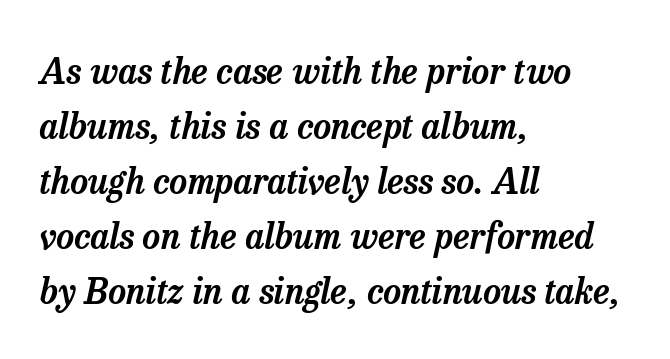
Q: Is the text italic (slanted)? A: Yes, it leans right by about 13 degrees.
Q: Is the typeface a serif or a sans-serif typeface? A: Serif.
Q: Is the text underlined? A: No.
Q: How is the paragraph aligned? A: Left-aligned.
Q: Is the spacing between letters normal or unusually wide? A: Normal.
Q: Is the spacing between lines tight, normal or loose? A: Normal.
Q: Width (condensed, normal, or wide)? A: Normal.
Q: Stroke contrast? A: Low.
Q: x-height? A: Medium.
Q: Monospaced? A: No.
